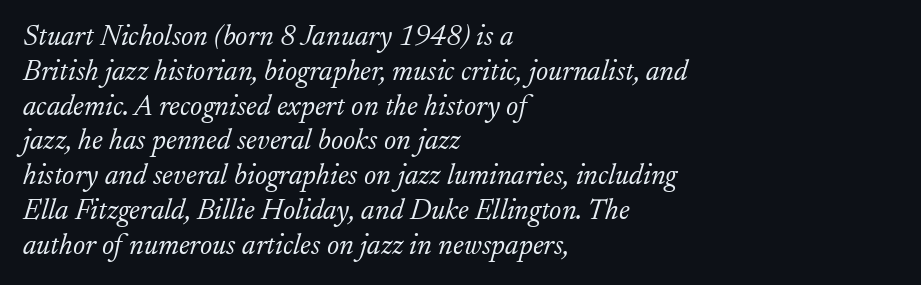
Q: Is the text bold? A: No.
Q: Is the text italic (slanted)? A: Yes, it leans right by about 17 degrees.
Q: Is the typeface a serif or a sans-serif typeface? A: Serif.
Q: Is the text underlined? A: No.
Q: How is the paragraph aligned? A: Left-aligned.
Q: Is the spacing between letters normal or unusually wide? A: Normal.
Q: Width (condensed, normal, or wide)? A: Normal.
Q: Stroke contrast? A: Low.
Q: x-height? A: Small.
Q: Monospaced? A: No.
